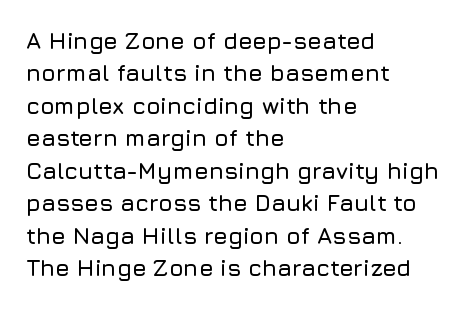
{"italic": "no", "underline": "no", "align": "left", "line_spacing": "normal", "line_spacing_ratio": 1.41, "letter_spacing": "normal", "letter_spacing_em": 0.0, "glyph_px": 23}
